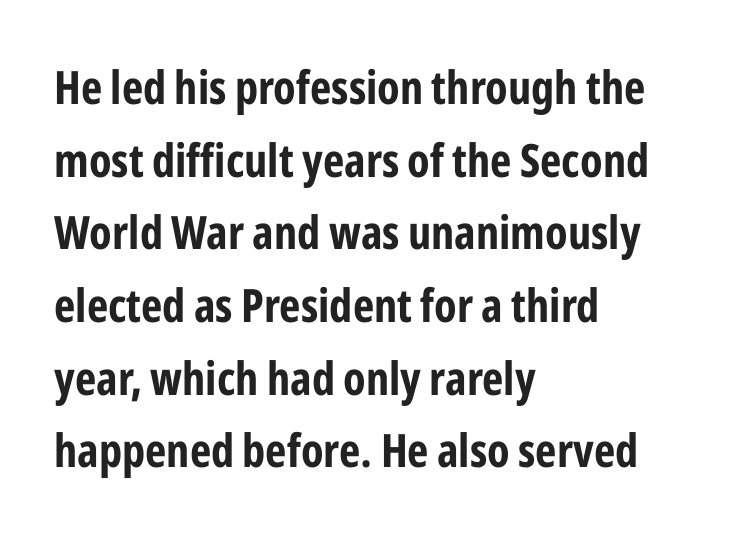
Q: Is the text bold? A: Yes.
Q: Is the text italic (slanted)? A: No, it is upright.
Q: Is the typeface a serif or a sans-serif typeface? A: Sans-serif.
Q: Is the text underlined? A: No.
Q: How is the paragraph aligned? A: Left-aligned.
Q: Is the spacing between letters normal or unusually wide? A: Normal.
Q: Is the spacing between lines tight, normal or loose? A: Normal.
Q: Width (condensed, normal, or wide)? A: Condensed.
Q: Stroke contrast? A: Low.
Q: x-height? A: Medium.
Q: Monospaced? A: No.
